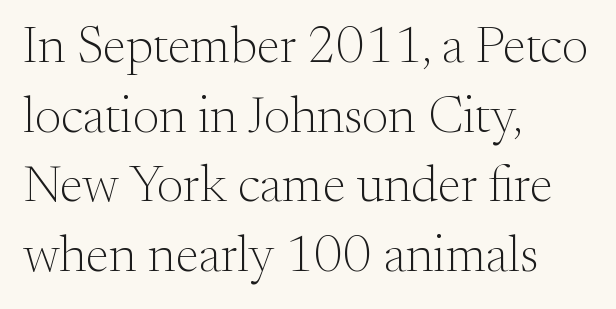
Teacher's note: observe the even left margin — that is flush-left alignment. Summary of vertical rhythm: regular, with standard interline spacing. A typesetter would call this proportional, since set widths differ per character. The specimen omits any rule beneath the text block's lines. The font sits on the lighter half of the weight spectrum, regular included.
